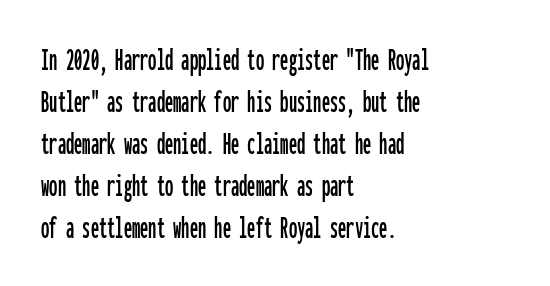
{"serif": "no", "italic": "no", "width": "condensed", "stroke_contrast": "low", "x_height": "medium", "monospaced": "yes", "underline": "no", "align": "left", "line_spacing": "normal", "line_spacing_ratio": 1.27, "letter_spacing": "normal", "letter_spacing_em": 0.0, "glyph_px": 33}
